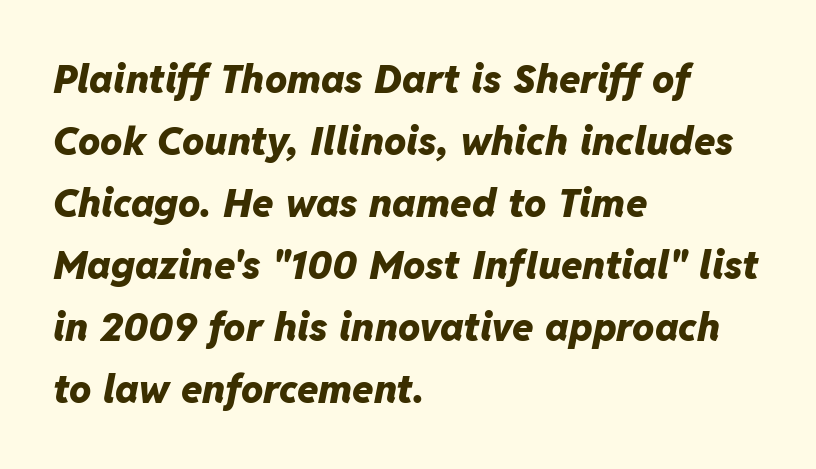
The image shows 39 px heavy type, italic (leaning right); set left-aligned, normal line spacing (1.59x), normal letter spacing, not underlined; low stroke contrast and a medium x-height.
